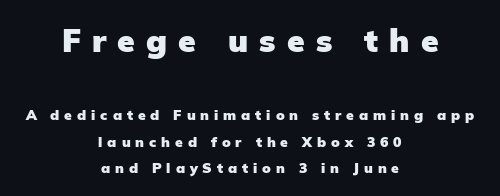
{"serif": "no", "italic": "no", "bold": "yes", "weight": "heavy", "width": "normal", "stroke_contrast": "low", "x_height": "medium", "monospaced": "no", "underline": "no", "align": "center", "line_spacing_ratio": 1.89, "letter_spacing": "wide", "letter_spacing_em": 0.35, "larger_block": "first", "size_ratio": 2.29, "glyph_px": 32}
